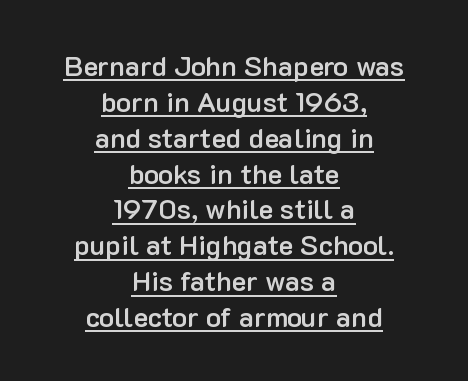
The image shows 28 px semibold sans-serif type, upright; set centered, normal line spacing (1.28x), normal letter spacing, underlined; low stroke contrast and a medium x-height.
